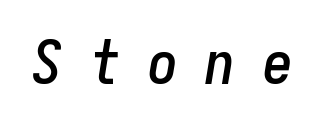
{"italic": "yes", "lean": "right", "slant_degrees": 9, "width": "condensed", "stroke_contrast": "low", "x_height": "medium", "monospaced": "yes", "underline": "no", "letter_spacing": "wide", "letter_spacing_em": 0.46, "glyph_px": 60}
